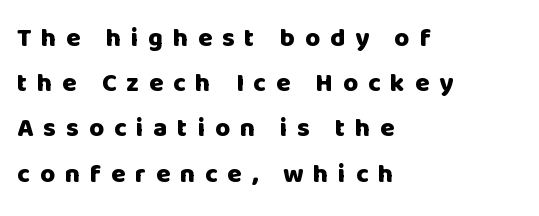
Q: Is the text bold? A: Yes.
Q: Is the text italic (slanted)? A: No, it is upright.
Q: Is the text underlined? A: No.
Q: How is the paragraph aligned? A: Left-aligned.
Q: Is the spacing between letters normal or unusually wide? A: Unusually wide.
